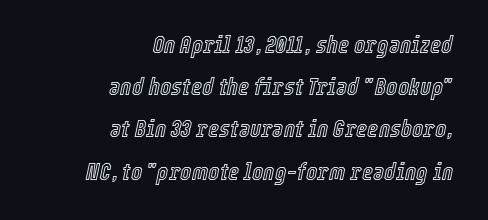
Q: Is the text italic (slanted)? A: Yes, it leans right by about 12 degrees.
Q: Is the text underlined? A: No.
Q: How is the paragraph aligned? A: Right-aligned.
Q: Is the spacing between letters normal or unusually wide? A: Normal.
